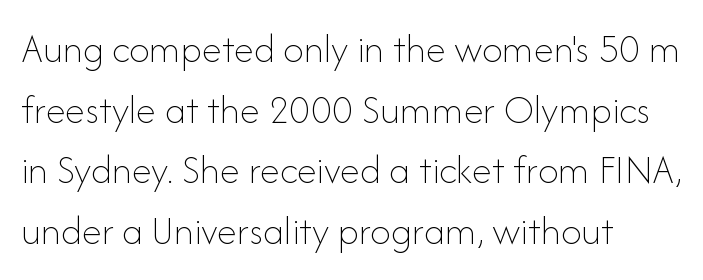
{"italic": "no", "bold": "no", "weight": "thin", "width": "normal", "stroke_contrast": "low", "x_height": "small", "monospaced": "no", "underline": "no", "align": "left", "line_spacing": "normal", "line_spacing_ratio": 1.48, "letter_spacing": "normal", "letter_spacing_em": 0.0, "glyph_px": 41}
